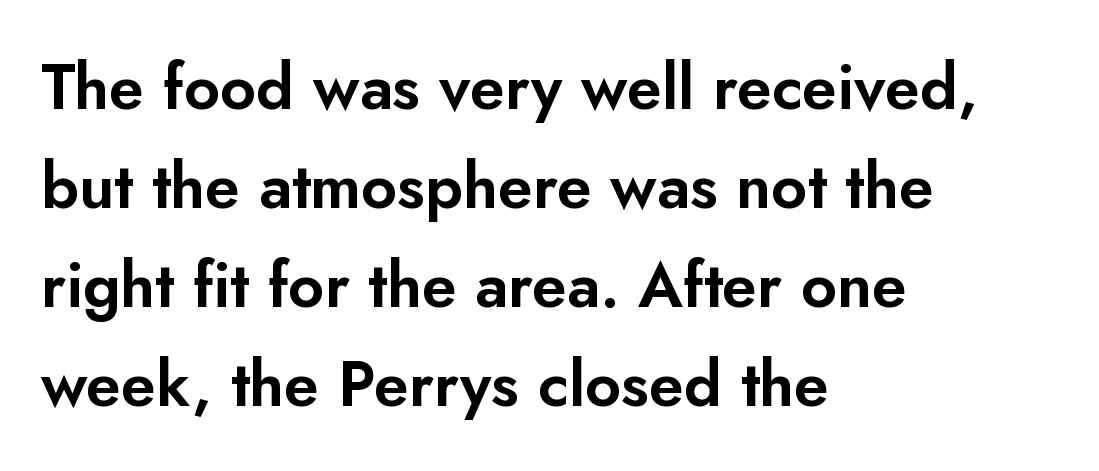
{"serif": "no", "italic": "no", "width": "normal", "stroke_contrast": "low", "x_height": "small", "monospaced": "no", "underline": "no", "align": "left", "line_spacing": "normal", "line_spacing_ratio": 1.57, "letter_spacing": "normal", "letter_spacing_em": 0.0, "glyph_px": 63}
